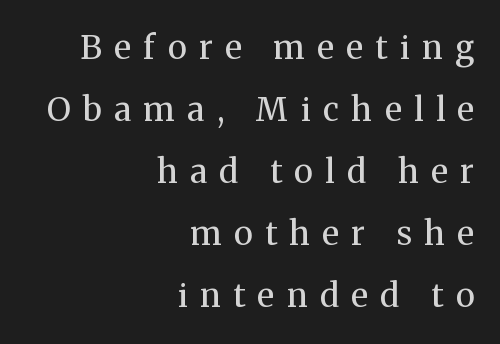
The image shows 33 px regular-weight serif type, upright; set right-aligned, line spacing 1.88x, unusually wide letter spacing (+0.38 em), not underlined; medium stroke contrast and a medium x-height.
